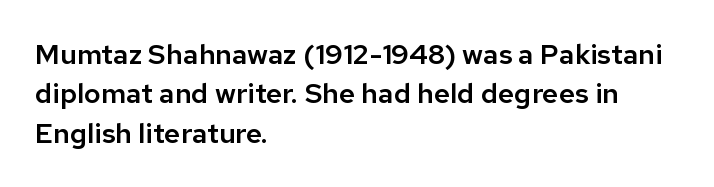
Q: Is the text italic (slanted)? A: No, it is upright.
Q: Is the typeface a serif or a sans-serif typeface? A: Sans-serif.
Q: Is the text underlined? A: No.
Q: How is the paragraph aligned? A: Left-aligned.
Q: Is the spacing between letters normal or unusually wide? A: Normal.
Q: Is the spacing between lines tight, normal or loose? A: Normal.
Q: Width (condensed, normal, or wide)? A: Normal.
Q: Stroke contrast? A: Low.
Q: x-height? A: Medium.
Q: Monospaced? A: No.
